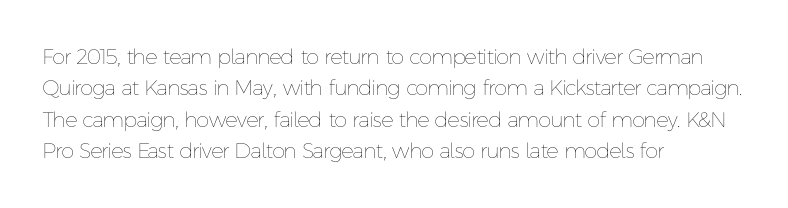
{"italic": "no", "bold": "no", "underline": "no", "align": "left", "line_spacing": "normal", "line_spacing_ratio": 1.5, "letter_spacing": "normal", "letter_spacing_em": 0.0, "glyph_px": 21}
